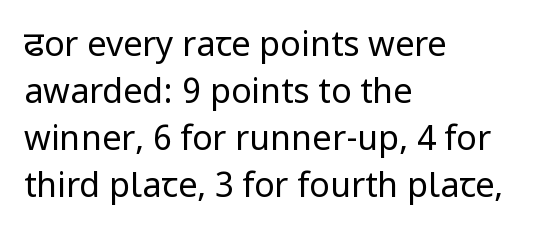
{"serif": "no", "italic": "no", "bold": "no", "weight": "regular", "width": "normal", "stroke_contrast": "low", "x_height": "medium", "monospaced": "no", "underline": "no", "align": "left", "line_spacing": "normal", "line_spacing_ratio": 1.38, "letter_spacing": "normal", "letter_spacing_em": 0.0, "glyph_px": 34}
